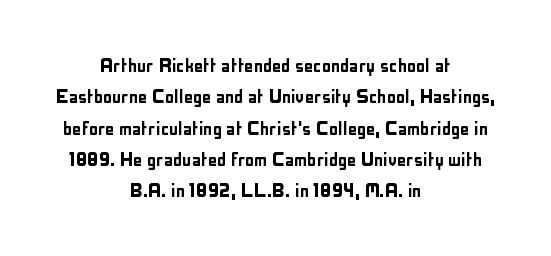
Q: Is the text italic (slanted)? A: No, it is upright.
Q: Is the text underlined? A: No.
Q: How is the paragraph aligned? A: Centered.
Q: Is the spacing between letters normal or unusually wide? A: Normal.
Q: Is the spacing between lines tight, normal or loose? A: Normal.
